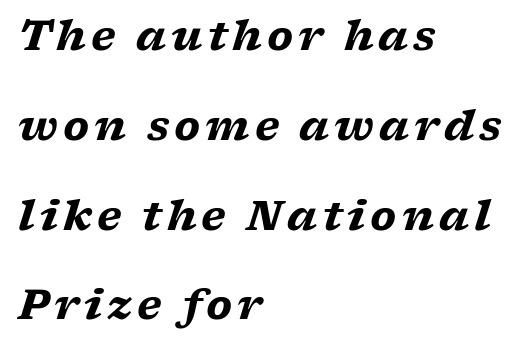
{"serif": "yes", "italic": "yes", "lean": "right", "slant_degrees": 17, "bold": "yes", "weight": "heavy", "width": "wide", "stroke_contrast": "low", "x_height": "medium", "monospaced": "no", "underline": "no", "align": "left", "line_spacing": "loose", "line_spacing_ratio": 2.19, "glyph_px": 41}
